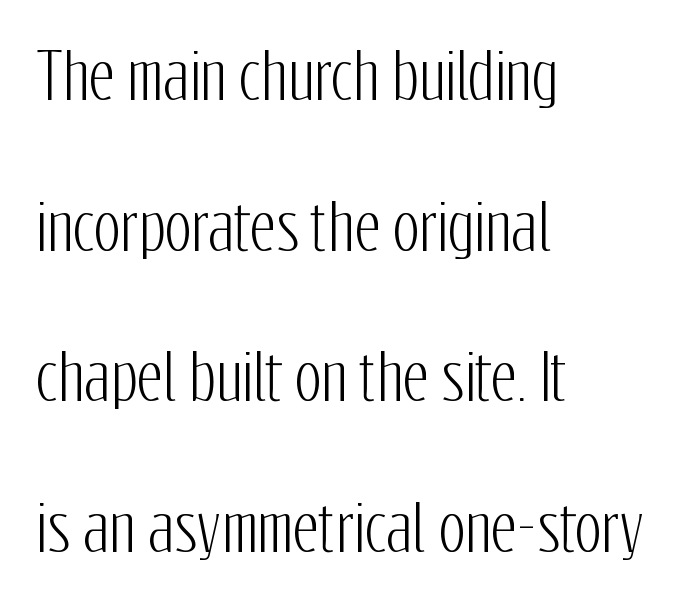
The image shows 63 px condensed sans-serif type, upright; set left-aligned, loose line spacing (2.39x), normal letter spacing, not underlined; low stroke contrast and a medium x-height.
